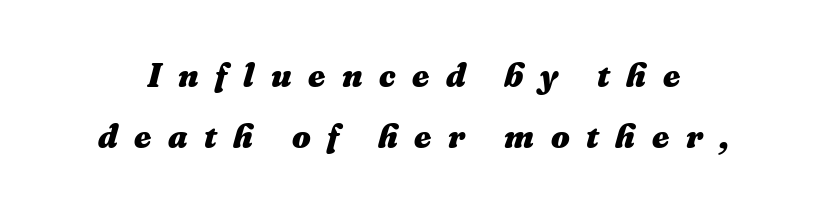
The passage shown has open, widely tracked lettering throughout. Any mark beneath the type? The region is blank. The strokes are fattened all the way to bold. Each letter keeps its own natural width here, so spacing adapts to shape. The axis of the letterforms is tilted away from vertical.
